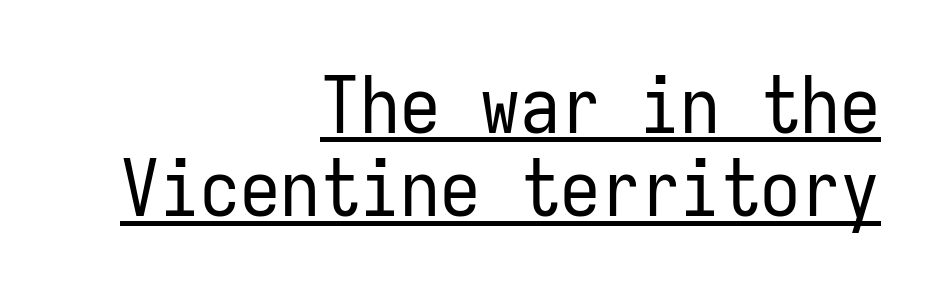
Nothing unusual about the tracking: characters are spaced as the font intends. Notice how a bar underscores the lettering throughout. Each letter, wide or thin by design, is forced into the same width here. Designer's note — italics off, roman on.
